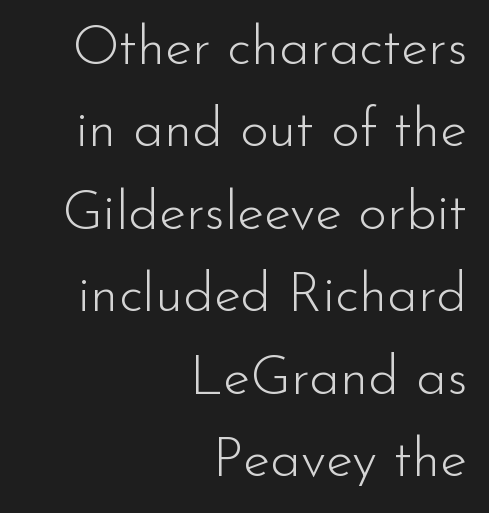
The baseline area is clear. The line-height multiplier appears to be the usual default. Looks like regular typesetting: each glyph gets only the width it needs. The type is set solid horizontally, with unmodified tracking. The type sits square on the baseline with zero lean. Short and long lines alike share a common ending point at right.
